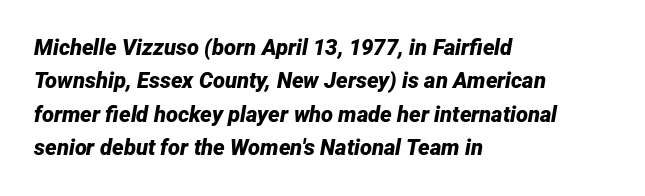
The lines sit at an ordinary, default distance from one another. The letters are bold, with thick, heavy strokes. The rag falls on the right side of this text block. Nothing unusual about the tracking: characters are spaced as the font intends. Rule under the text: the space is simply empty. The text carries the slant typical of an italic or oblique font.
